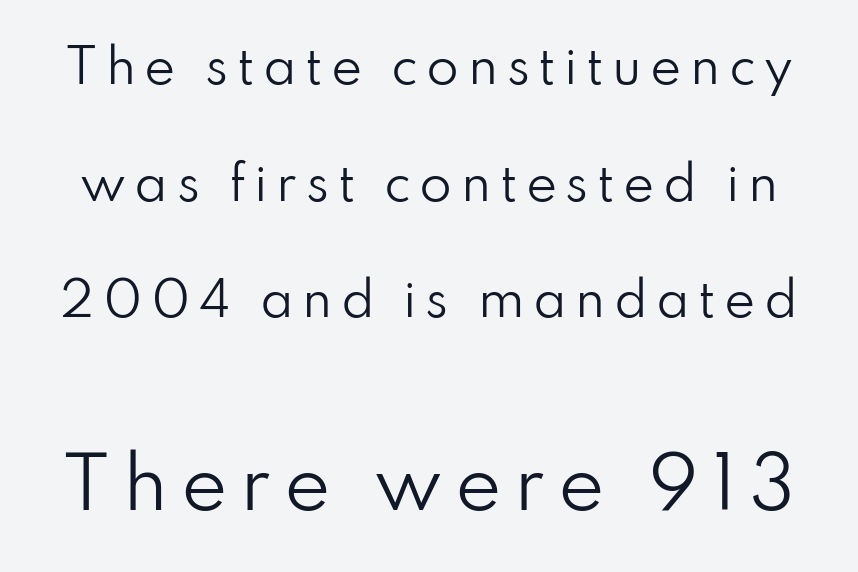
Stroke mass is kept to a normal reading level or below. You could not count columns in this text — the font is proportionally spaced. You can tell from the bare stems that sans-serif type was used. Words float on clear page, feet unadorned. Which of the two is more prominent by size? The second, at the bottom. The passage shown stacks its lines with a broad gap.
